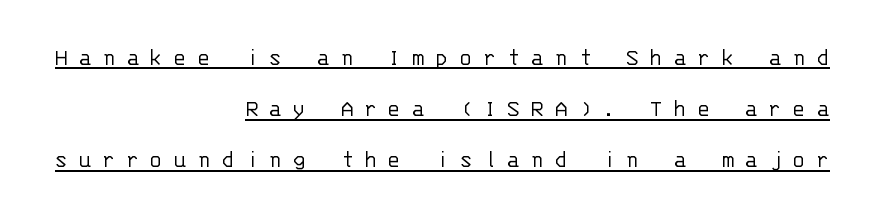
{"italic": "no", "bold": "no", "underline": "yes", "align": "right", "line_spacing": "loose", "line_spacing_ratio": 2.05, "letter_spacing": "wide", "letter_spacing_em": 0.46, "glyph_px": 25}
